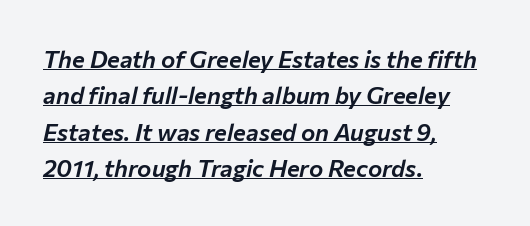
The image shows 24 px text type, italic (leaning right); set left-aligned, normal line spacing (1.52x), normal letter spacing, underlined.
